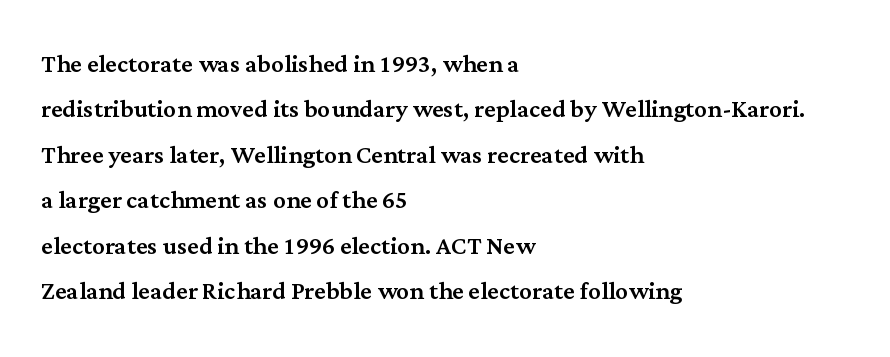
The image shows 32 px serif type, upright; set left-aligned, normal line spacing (1.42x), normal letter spacing, not underlined; medium stroke contrast and a medium x-height.
